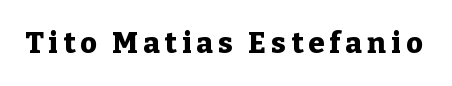
The image shows 29 px heavy serif type, upright; set not underlined; low stroke contrast and a medium x-height.
